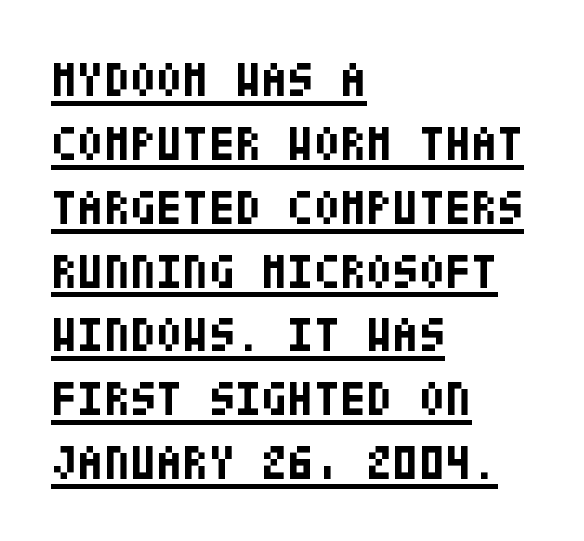
Compared with an ordinary text face, these strokes are far heavier — a full bold. The rendering keeps characters at their native spacing. Vertical spacing — default. The text block is weighted toward the left margin, trailing off unevenly rightward. The axis of the letterforms is exactly vertical.
